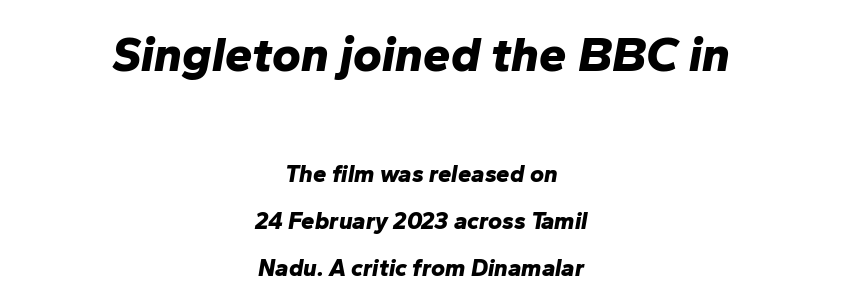
Q: Is the text bold? A: Yes.
Q: Is the text italic (slanted)? A: Yes, it leans right by about 10 degrees.
Q: Is the text underlined? A: No.
Q: How is the paragraph aligned? A: Centered.
Q: Is the spacing between letters normal or unusually wide? A: Normal.
Q: Is the spacing between lines tight, normal or loose? A: Loose.
Q: Which block of text is set in a larger size, the first (top) or the second (bottom)? A: The first (top) one.
Q: Width (condensed, normal, or wide)? A: Normal.
Q: Stroke contrast? A: Low.
Q: x-height? A: Medium.
Q: Monospaced? A: No.
